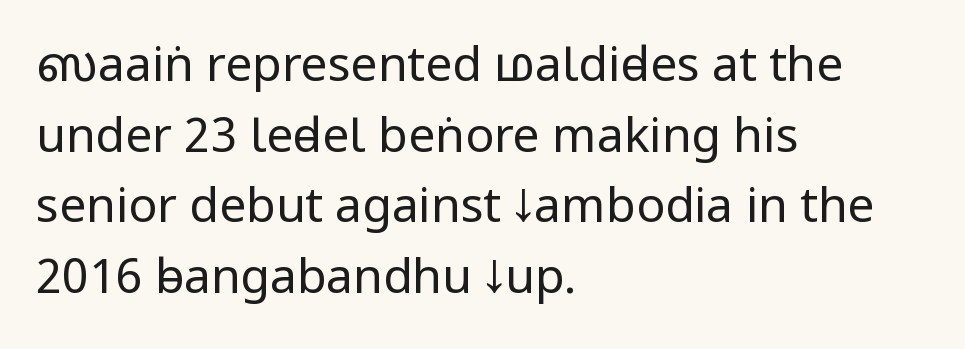
Q: Is the text bold? A: No.
Q: Is the text italic (slanted)? A: No, it is upright.
Q: Is the typeface a serif or a sans-serif typeface? A: Sans-serif.
Q: Is the text underlined? A: No.
Q: How is the paragraph aligned? A: Left-aligned.
Q: Is the spacing between letters normal or unusually wide? A: Normal.
Q: Is the spacing between lines tight, normal or loose? A: Normal.
Q: Width (condensed, normal, or wide)? A: Condensed.
Q: Stroke contrast? A: Low.
